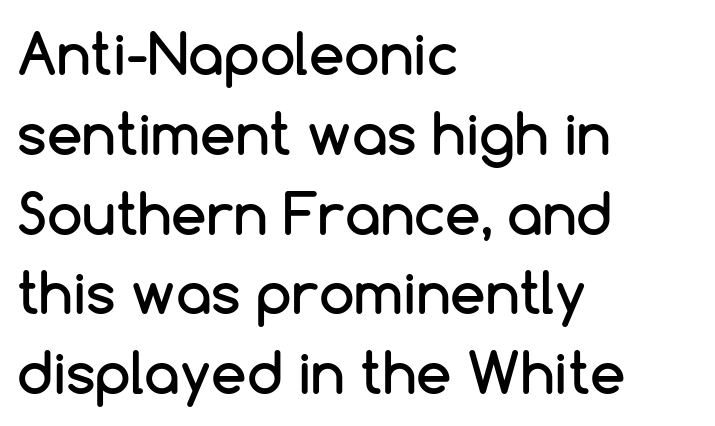
Q: Is the text italic (slanted)? A: No, it is upright.
Q: Is the typeface a serif or a sans-serif typeface? A: Sans-serif.
Q: Is the text underlined? A: No.
Q: How is the paragraph aligned? A: Left-aligned.
Q: Is the spacing between letters normal or unusually wide? A: Normal.
Q: Is the spacing between lines tight, normal or loose? A: Normal.
Q: Width (condensed, normal, or wide)? A: Normal.
Q: Stroke contrast? A: Low.
Q: x-height? A: Medium.
Q: Monospaced? A: No.
